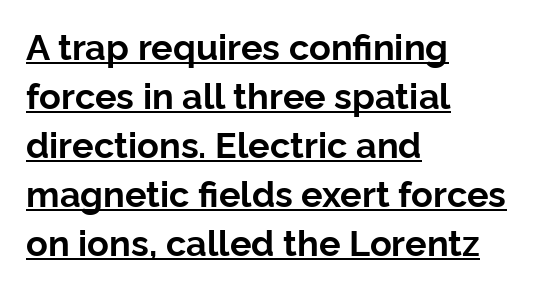
Strong, thick strokes mark this as bold type. This sample has the flowing, uneven cadence of proportional lettering. Underline: present. This rendering uses left alignment, leaving the right contour irregular.
